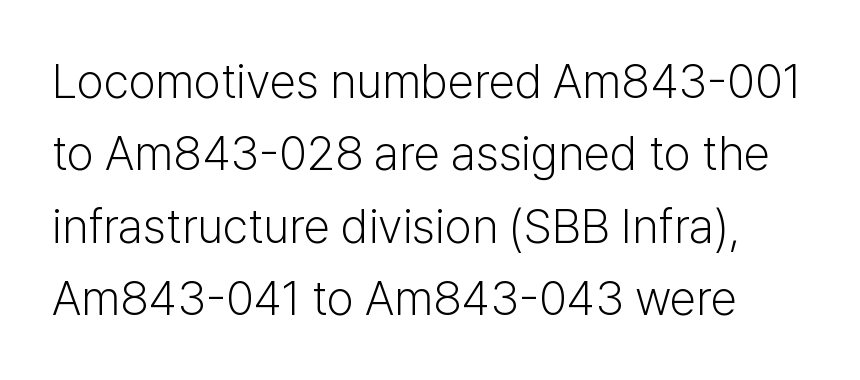
{"serif": "no", "italic": "no", "bold": "no", "weight": "light", "width": "normal", "stroke_contrast": "low", "x_height": "medium", "monospaced": "no", "underline": "no", "line_spacing": "normal", "line_spacing_ratio": 1.51, "letter_spacing": "normal", "letter_spacing_em": 0.0, "glyph_px": 48}
